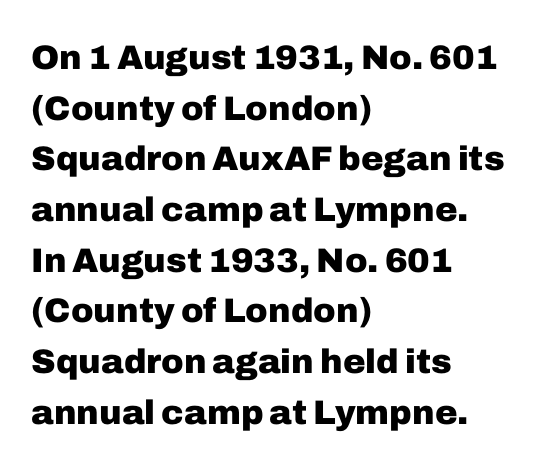
Here the designer chose a conventional face with non-uniform glyph widths. The type is set solid horizontally, with unmodified tracking. The area under the type is left untouched. Every row of glyphs begins at an identical x-position on the left. Students, observe: this is what conventionally led text looks like. Set as a true bold cut, around the 700 mark.
